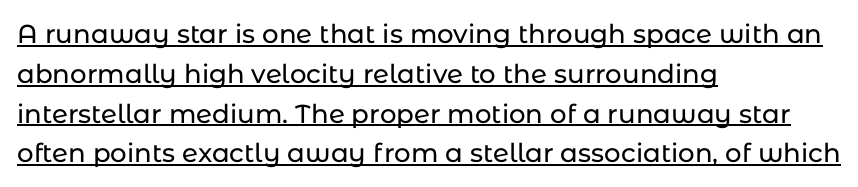
Like a heading marked for emphasis, these lines bear an underscore. Characters remain perfectly vertical along every line. The rendering uses a moderate line-height, typical for paragraphs. Honestly, the letter spacing is just normal — you wouldn't notice it. Reading down the block, your eye returns to a fixed left position each line.
